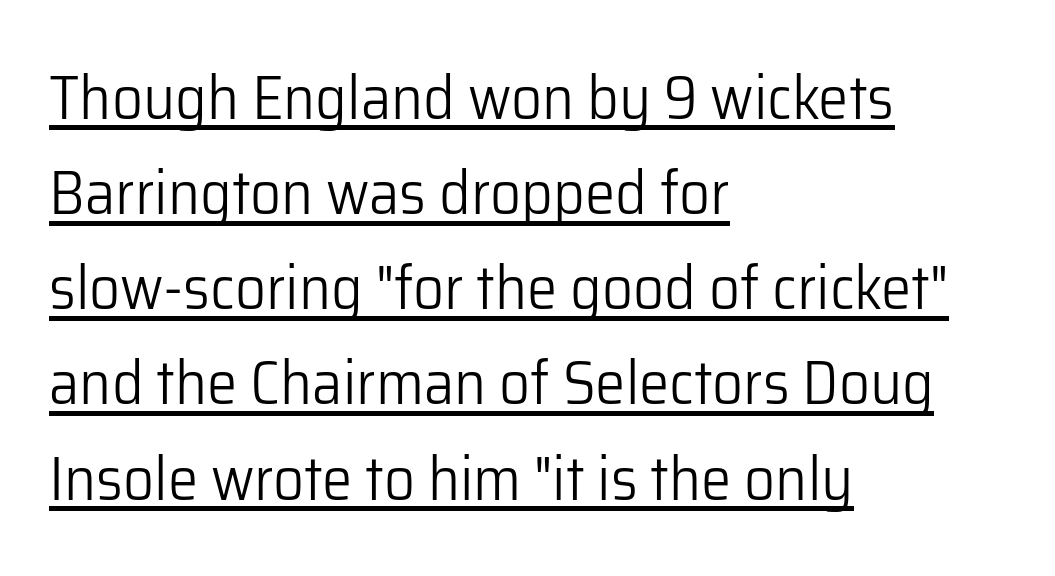
Reading down the block, your eye returns to a fixed left position each line. Letterform terminals end flat and unadorned throughout the passage. Is this a heavy cut? Hardly; it is regular or lighter. Short note: letters normally spaced.
